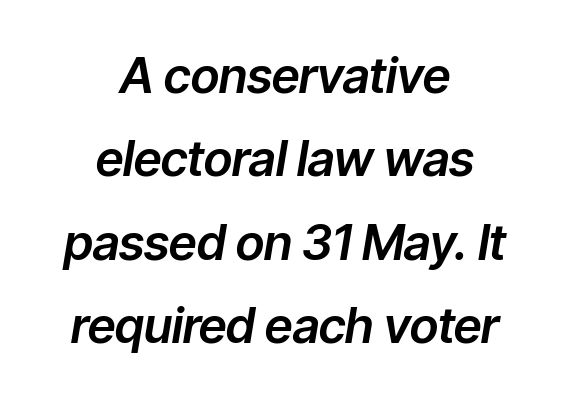
The image shows 49 px text type, italic (leaning right); set centered, normal line spacing (1.7x), normal letter spacing, not underlined; low stroke contrast and a medium x-height.
